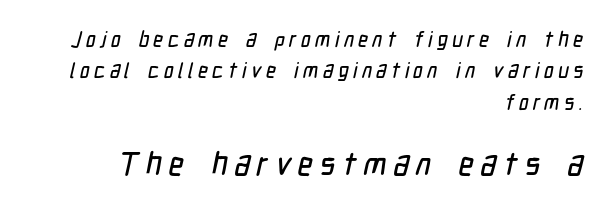
{"serif": "no", "width": "condensed", "stroke_contrast": "low", "x_height": "medium", "monospaced": "no", "underline": "no", "align": "right", "line_spacing": "normal", "line_spacing_ratio": 1.49, "letter_spacing": "wide", "letter_spacing_em": 0.21, "larger_block": "second", "size_ratio": 1.52, "glyph_px": 32}
